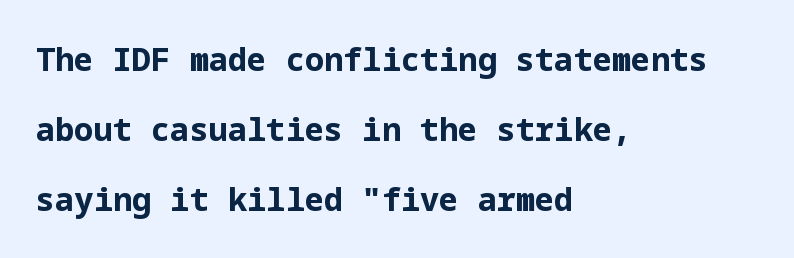
The image shows 32 px bold sans-serif type, upright; set left-aligned, loose line spacing (2.19x), normal letter spacing, not underlined; low stroke contrast and a medium x-height.
